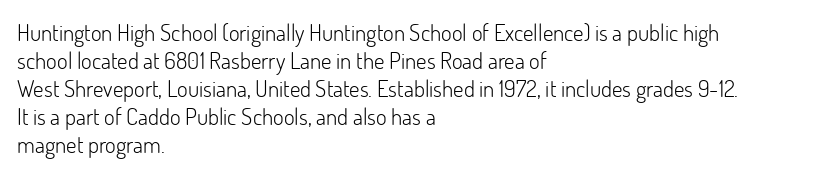
Q: Is the text bold? A: No.
Q: Is the text italic (slanted)? A: No, it is upright.
Q: Is the text underlined? A: No.
Q: How is the paragraph aligned? A: Left-aligned.
Q: Is the spacing between letters normal or unusually wide? A: Normal.
